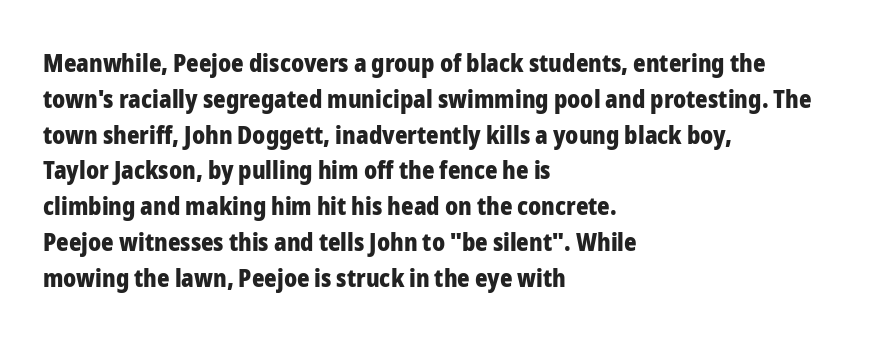
Italic: no, the glyphs are upright roman. Reading down the column, the eye jumps a familiar distance to each next line. Each row of text sits above clean, open space. Chunky letters — that's bold for sure.
